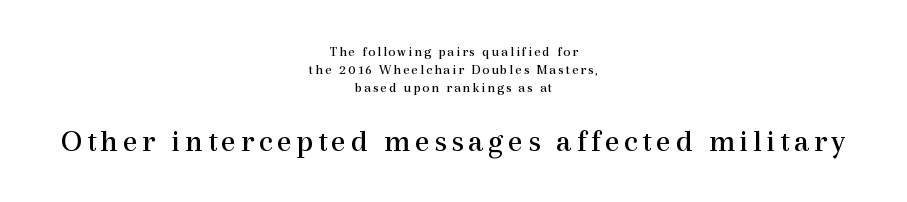
{"serif": "yes", "italic": "no", "bold": "no", "weight": "regular", "width": "normal", "x_height": "medium", "monospaced": "no", "underline": "no", "align": "center", "line_spacing": "normal", "line_spacing_ratio": 1.29, "larger_block": "second", "size_ratio": 2.29, "glyph_px": 32}
